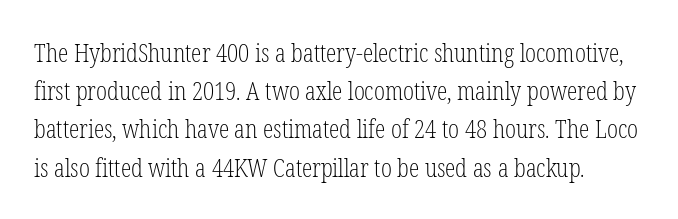
The image shows 26 px text type, upright; set normal line spacing (1.47x), normal letter spacing, not underlined.
